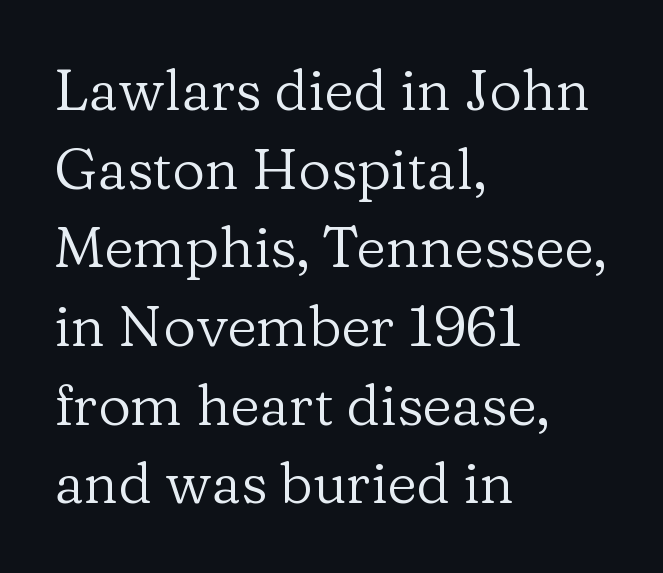
Q: Is the text bold? A: No.
Q: Is the text italic (slanted)? A: No, it is upright.
Q: Is the typeface a serif or a sans-serif typeface? A: Serif.
Q: Is the text underlined? A: No.
Q: How is the paragraph aligned? A: Left-aligned.
Q: Is the spacing between letters normal or unusually wide? A: Normal.
Q: Is the spacing between lines tight, normal or loose? A: Normal.
Q: Width (condensed, normal, or wide)? A: Normal.
Q: Stroke contrast? A: Low.
Q: x-height? A: Medium.
Q: Monospaced? A: No.
